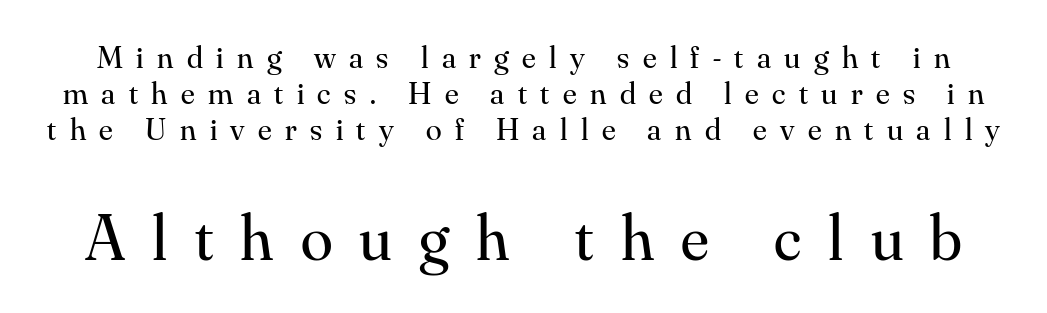
These glyphs show unthickened strokes, regular width or finer. The typography opts for an upright posture over an oblique one. You could barely slide anything between these rows. Does extra space separate the letters? Yes, quite a lot of it. Do the characters align in a grid? No, the font is proportional. Type style note: has serifs.
